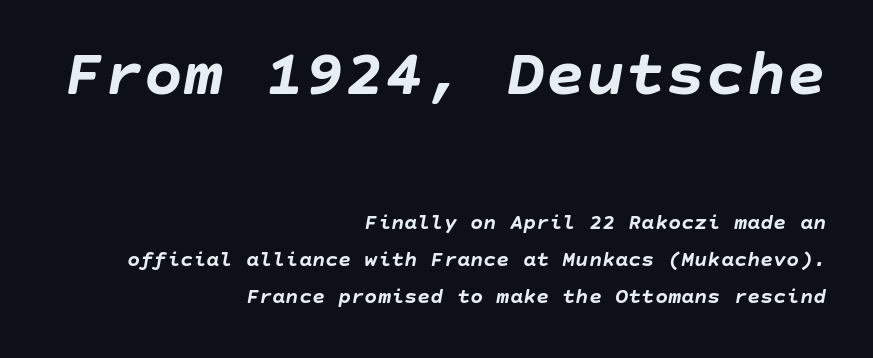
{"italic": "yes", "lean": "right", "slant_degrees": 10, "bold": "yes", "weight": "semibold", "width": "normal", "stroke_contrast": "low", "x_height": "large", "underline": "no", "align": "right", "line_spacing": "normal", "line_spacing_ratio": 1.68, "letter_spacing": "normal", "letter_spacing_em": 0.0, "larger_block": "first", "size_ratio": 3.05, "glyph_px": 67}
